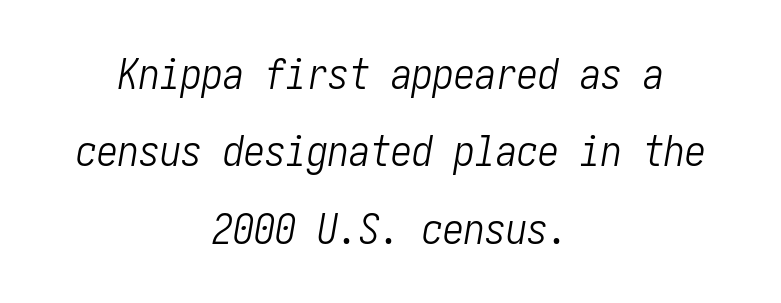
Q: Is the text bold? A: No.
Q: Is the text italic (slanted)? A: Yes, it leans right by about 10 degrees.
Q: Is the text underlined? A: No.
Q: How is the paragraph aligned? A: Centered.
Q: Is the spacing between letters normal or unusually wide? A: Normal.
Q: Width (condensed, normal, or wide)? A: Condensed.
Q: Stroke contrast? A: Low.
Q: x-height? A: Medium.
